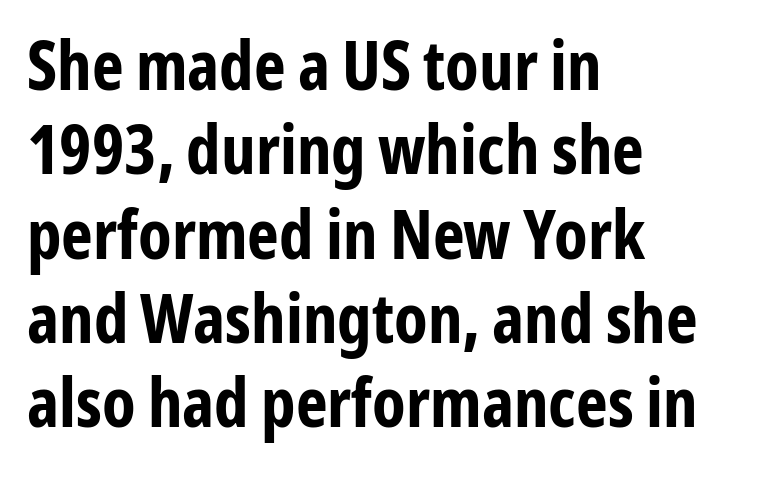
Q: Is the text bold? A: Yes.
Q: Is the text italic (slanted)? A: No, it is upright.
Q: Is the typeface a serif or a sans-serif typeface? A: Sans-serif.
Q: Is the text underlined? A: No.
Q: How is the paragraph aligned? A: Left-aligned.
Q: Is the spacing between letters normal or unusually wide? A: Normal.
Q: Width (condensed, normal, or wide)? A: Condensed.
Q: Stroke contrast? A: Low.
Q: x-height? A: Medium.
Q: Monospaced? A: No.
